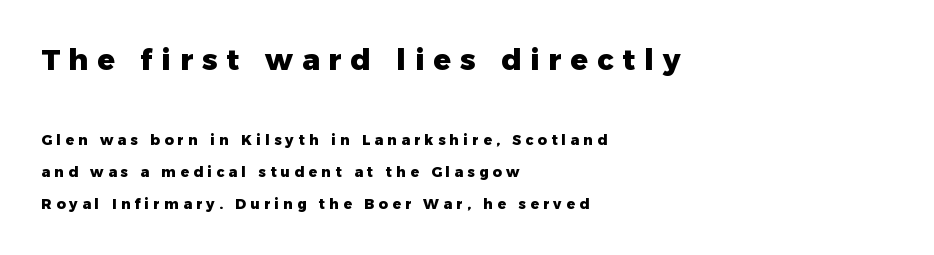
The image shows 29 px heavy sans-serif type, upright; set left-aligned, loose line spacing (2.3x), unusually wide letter spacing (+0.31 em), not underlined; the first (top) block is 2.07x larger; low stroke contrast and a medium x-height.
